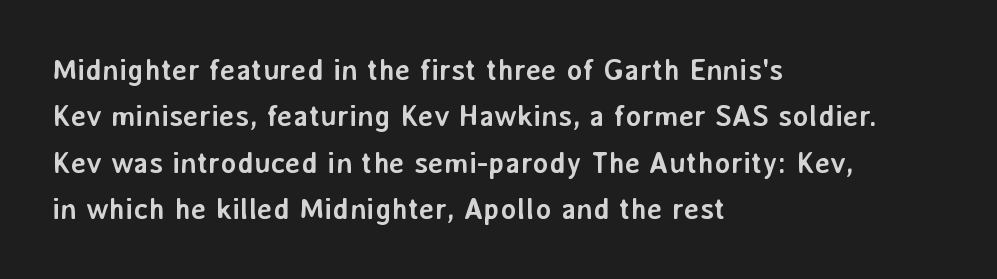
The strip under each line holds only bare page. The type is set solid horizontally, with unmodified tracking. Letterform terminals end flat and unadorned throughout the passage. These lines were composed using upright roman letters. Horizontally, the lines are justified to the leading edge only.
